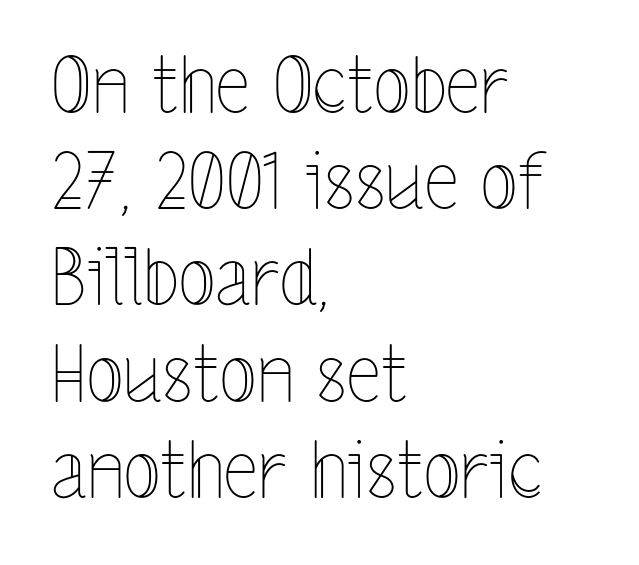
Q: Is the text bold? A: No.
Q: Is the text italic (slanted)? A: No, it is upright.
Q: Is the text underlined? A: No.
Q: How is the paragraph aligned? A: Left-aligned.
Q: Is the spacing between letters normal or unusually wide? A: Normal.
Q: Is the spacing between lines tight, normal or loose? A: Normal.
Q: Width (condensed, normal, or wide)? A: Condensed.
Q: x-height? A: Medium.
Q: Monospaced? A: No.
